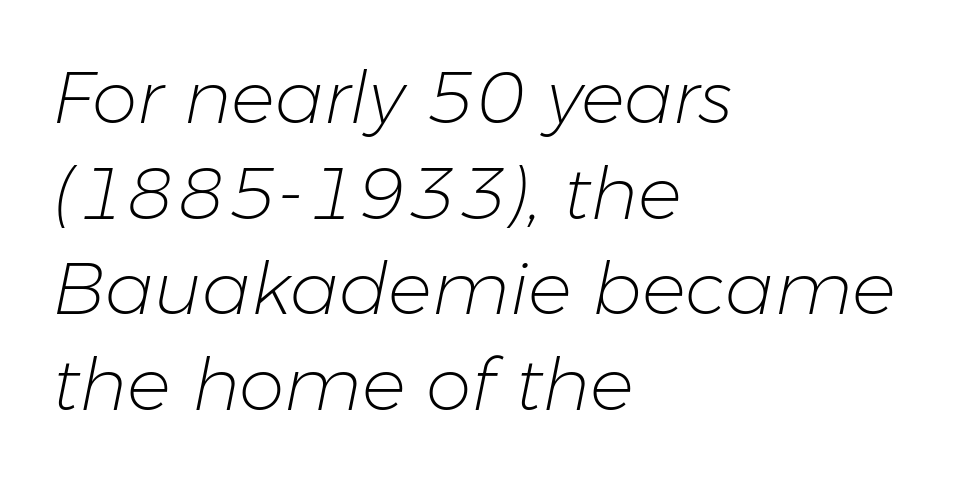
Q: Is the text bold? A: No.
Q: Is the text italic (slanted)? A: Yes, it leans right by about 11 degrees.
Q: Is the text underlined? A: No.
Q: How is the paragraph aligned? A: Left-aligned.
Q: Is the spacing between letters normal or unusually wide? A: Normal.
Q: Is the spacing between lines tight, normal or loose? A: Normal.
Q: Width (condensed, normal, or wide)? A: Normal.
Q: Stroke contrast? A: Low.
Q: x-height? A: Medium.
Q: Monospaced? A: No.
